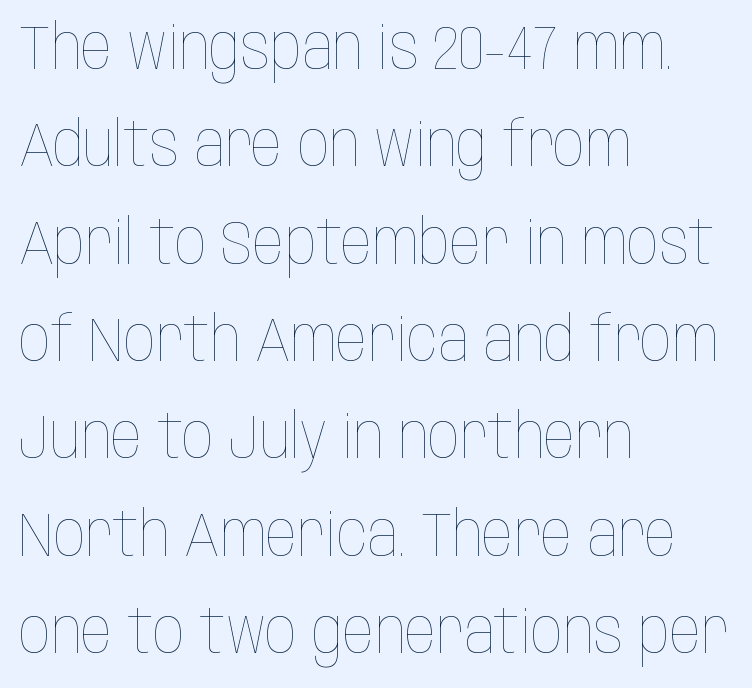
The image shows 62 px thin, condensed type, upright; set left-aligned, normal line spacing (1.57x), normal letter spacing, not underlined; low stroke contrast and a large x-height.
